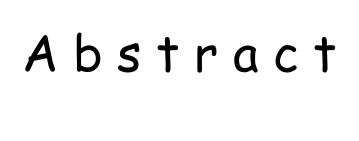
The image shows 50 px regular-weight, condensed sans-serif type, upright; set unusually wide letter spacing (+0.29 em), not underlined; low stroke contrast and a medium x-height.
